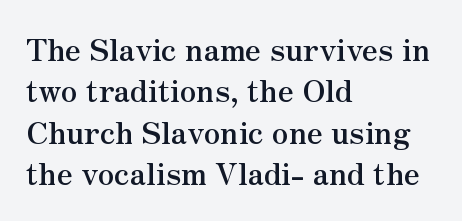
{"serif": "yes", "italic": "no", "bold": "yes", "weight": "semibold", "width": "normal", "stroke_contrast": "medium", "x_height": "small", "monospaced": "no", "underline": "no", "align": "left", "line_spacing": "normal", "line_spacing_ratio": 1.38, "letter_spacing": "normal", "letter_spacing_em": 0.0, "glyph_px": 30}
